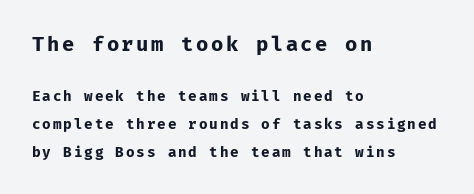
{"italic": "no", "bold": "yes", "underline": "no", "align": "left", "line_spacing": "loose", "line_spacing_ratio": 2.0, "larger_block": "first", "size_ratio": 1.43, "glyph_px": 20}
